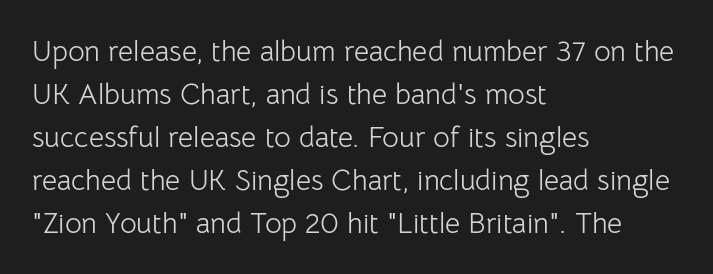
Q: Is the text bold? A: No.
Q: Is the text italic (slanted)? A: No, it is upright.
Q: Is the typeface a serif or a sans-serif typeface? A: Sans-serif.
Q: Is the text underlined? A: No.
Q: How is the paragraph aligned? A: Left-aligned.
Q: Is the spacing between letters normal or unusually wide? A: Normal.
Q: Is the spacing between lines tight, normal or loose? A: Normal.
Q: Width (condensed, normal, or wide)? A: Normal.
Q: Stroke contrast? A: Low.
Q: x-height? A: Medium.
Q: Monospaced? A: No.
